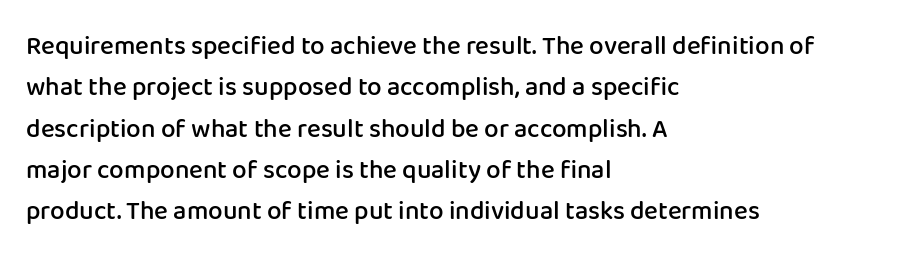
Q: Is the text bold? A: Semi-bold.
Q: Is the text italic (slanted)? A: No, it is upright.
Q: Is the text underlined? A: No.
Q: How is the paragraph aligned? A: Left-aligned.
Q: Is the spacing between letters normal or unusually wide? A: Normal.
Q: Is the spacing between lines tight, normal or loose? A: Normal.
